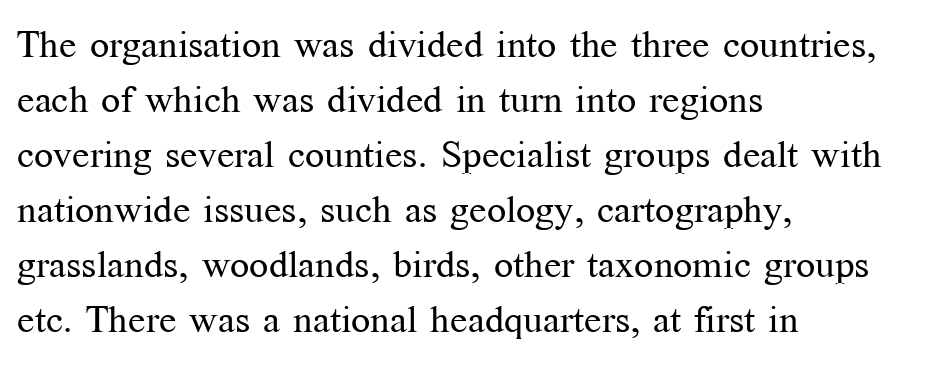
The image shows 38 px regular-weight serif type, upright; set left-aligned, normal line spacing (1.45x), normal letter spacing, not underlined; medium stroke contrast and a medium x-height.
